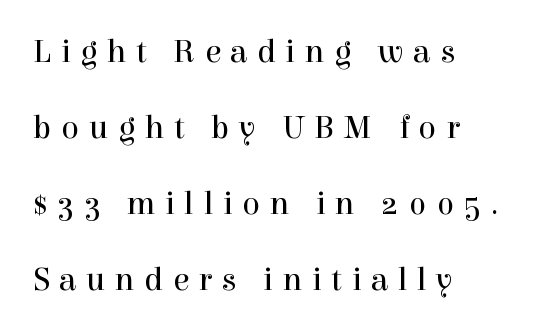
The image shows 33 px regular-weight serif type, upright; set left-aligned, loose line spacing (2.3x), unusually wide letter spacing (+0.29 em), not underlined; a medium x-height.
